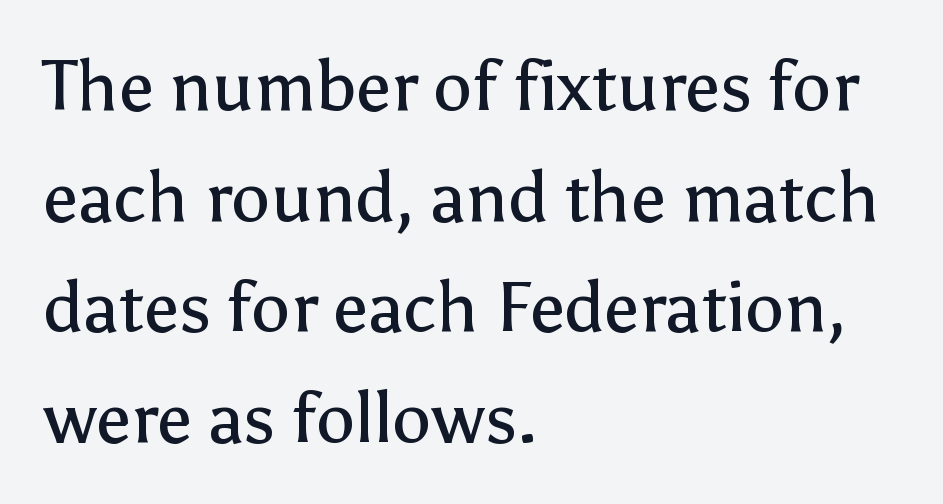
The image shows 70 px regular-weight sans-serif type, upright; set left-aligned, normal line spacing (1.58x), normal letter spacing, not underlined; low stroke contrast and a medium x-height.
